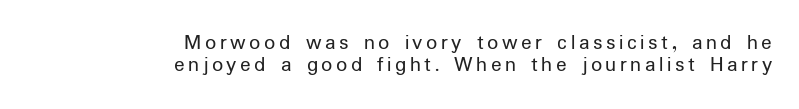
The image shows 22 px text type, upright; set right-aligned, tight line spacing (1.0x), not underlined.
